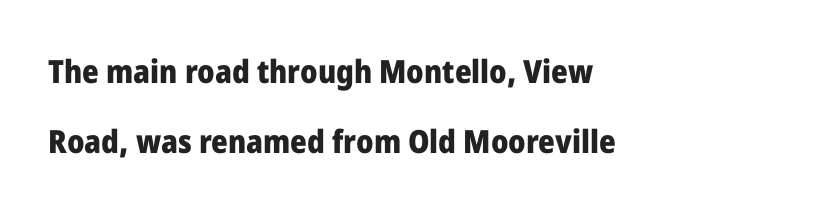
Q: Is the text bold? A: Yes.
Q: Is the text italic (slanted)? A: No, it is upright.
Q: Is the typeface a serif or a sans-serif typeface? A: Sans-serif.
Q: Is the text underlined? A: No.
Q: How is the paragraph aligned? A: Left-aligned.
Q: Is the spacing between letters normal or unusually wide? A: Normal.
Q: Is the spacing between lines tight, normal or loose? A: Loose.
Q: Width (condensed, normal, or wide)? A: Normal.
Q: Stroke contrast? A: Low.
Q: x-height? A: Medium.
Q: Monospaced? A: No.
